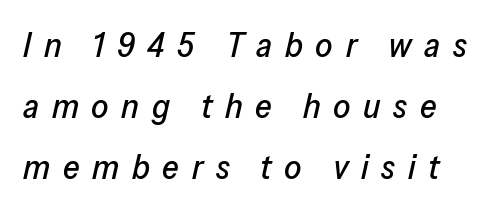
The image shows 34 px text type, italic (leaning right); set line spacing 1.79x, unusually wide letter spacing (+0.37 em), not underlined; low stroke contrast and a medium x-height.
